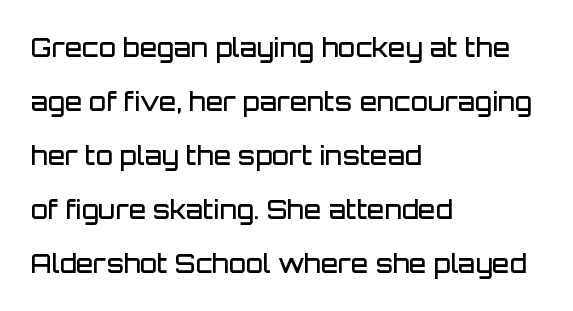
{"italic": "no", "bold": "semi", "underline": "no", "align": "left", "line_spacing": "loose", "line_spacing_ratio": 2.16, "letter_spacing": "normal", "letter_spacing_em": 0.0, "glyph_px": 25}
